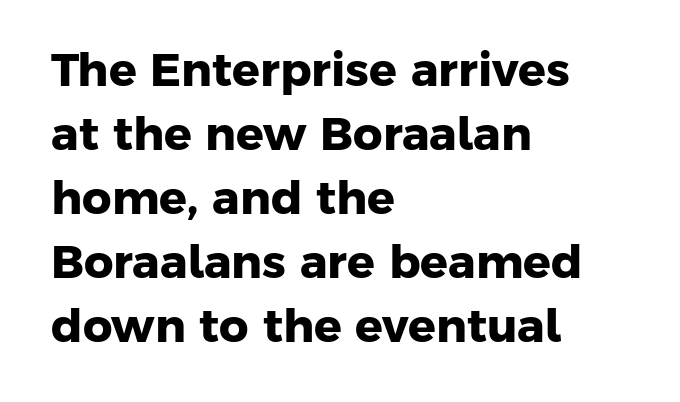
Do the characters align in a grid? No, the font is proportional. The rendering uses a moderate line-height, typical for paragraphs. Each glyph is drawn with heavy, bold strokes. Lines of text with bare space underneath. The typesetter chose a ragged-right arrangement here.
